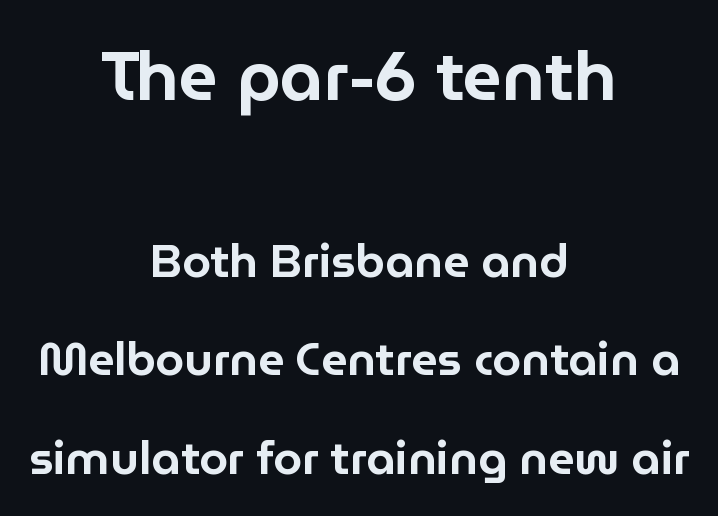
{"serif": "no", "italic": "no", "width": "normal", "stroke_contrast": "low", "x_height": "medium", "monospaced": "no", "underline": "no", "align": "center", "line_spacing": "loose", "line_spacing_ratio": 2.14, "letter_spacing": "normal", "letter_spacing_em": 0.0, "larger_block": "first", "size_ratio": 1.5, "glyph_px": 69}
